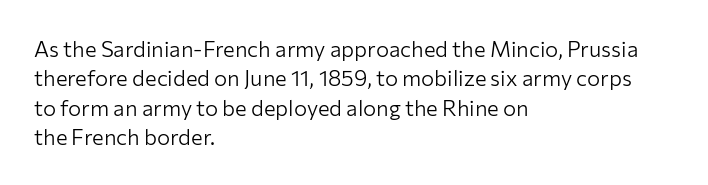
{"italic": "no", "bold": "no", "underline": "no", "align": "left", "line_spacing": "normal", "line_spacing_ratio": 1.34, "letter_spacing": "normal", "letter_spacing_em": 0.0, "glyph_px": 22}
